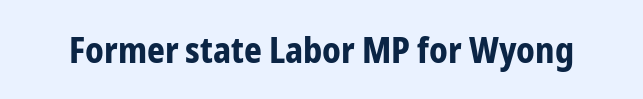
The image shows 35 px bold, condensed sans-serif type, upright; set normal letter spacing, not underlined; low stroke contrast and a medium x-height.
